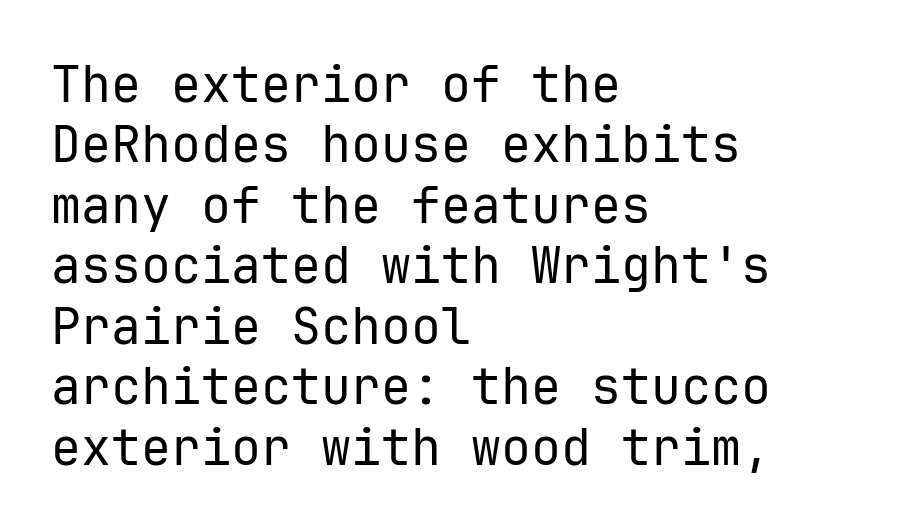
The image shows 50 px regular-weight sans-serif type, upright, monospaced; set left-aligned, line spacing 1.21x, normal letter spacing, not underlined; low stroke contrast and a medium x-height.
